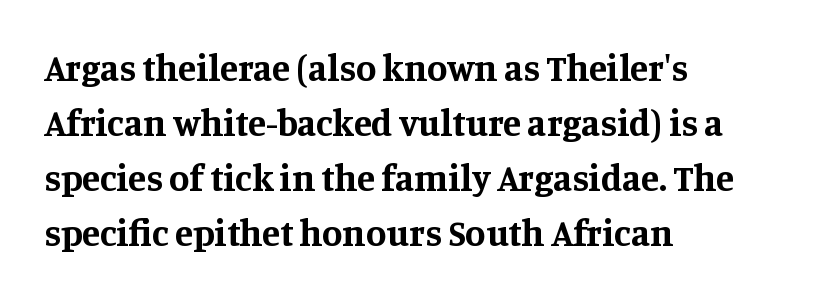
Is this a fixed-width face? No — the glyphs have proportional, varying widths. Caption: bold face, heavy strokes. Little horizontal feet cap the strokes, marking this as serif type. Notice how descenders clear the ascenders below comfortably — that's standard leading.
